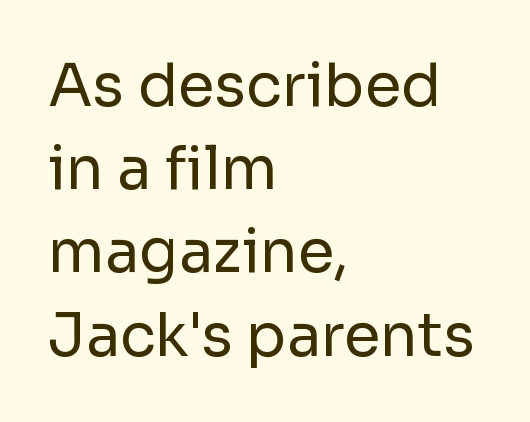
This reads as an unemphasized weight, regular at the heaviest. Each letter keeps its own natural width here, so spacing adapts to shape. The font's upright variant was chosen for this text. Are there feet on the stems? There aren't — it's a sans. Standard letterfit; no display-style spreading of the glyphs. Leading: standard.
